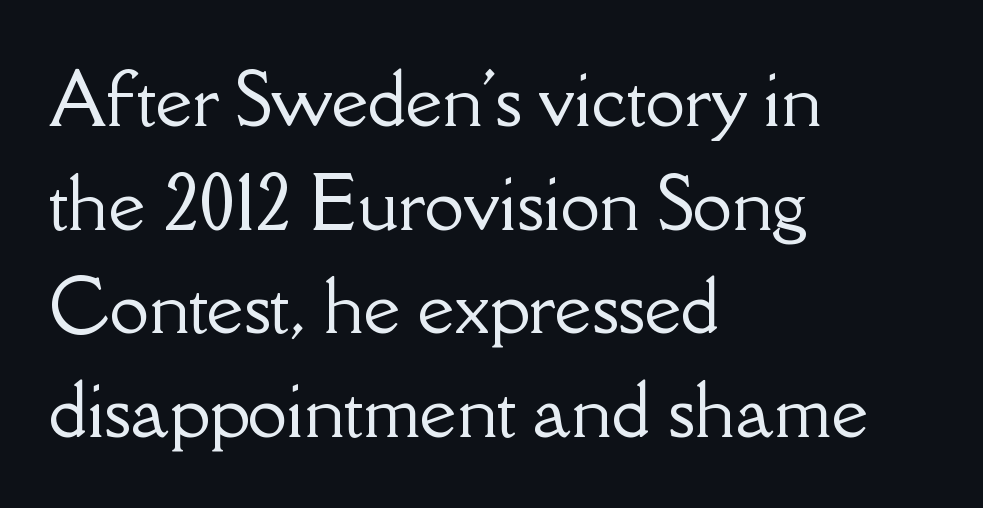
{"serif": "yes", "italic": "no", "width": "normal", "stroke_contrast": "low", "x_height": "small", "monospaced": "no", "underline": "no", "align": "left", "line_spacing": "normal", "line_spacing_ratio": 1.46, "letter_spacing": "normal", "letter_spacing_em": 0.0, "glyph_px": 71}
